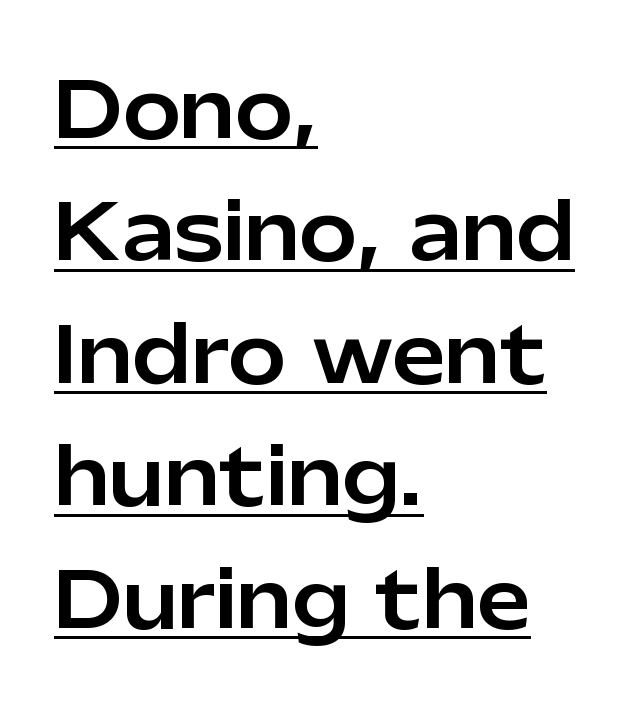
{"serif": "no", "italic": "no", "width": "normal", "stroke_contrast": "low", "x_height": "medium", "monospaced": "no", "underline": "yes", "align": "left", "line_spacing": "normal", "line_spacing_ratio": 1.59, "letter_spacing": "normal", "letter_spacing_em": 0.0, "glyph_px": 77}
